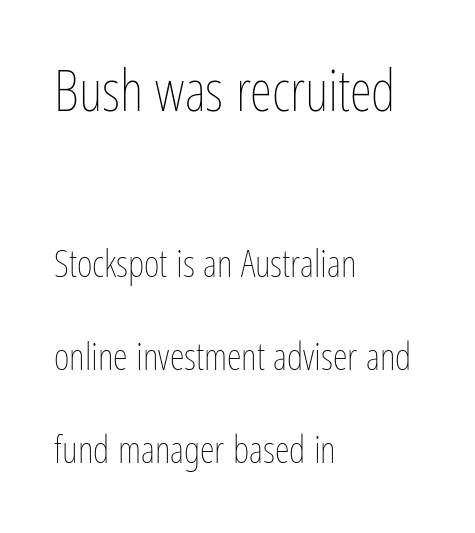
Just letters on the line, the space beneath them empty. The letters look calm and open, with moderate or lighter stems. Block one is the big one; block two sits smaller underneath. The specimen reads as upright at a glance.
